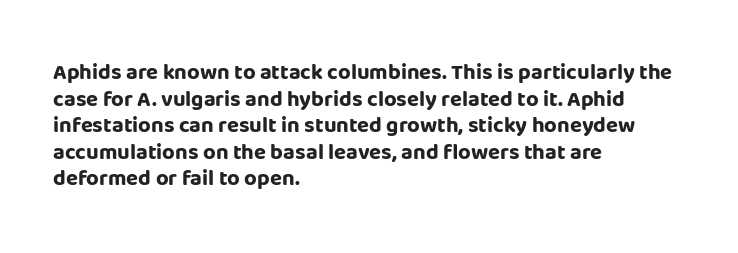
The image shows 22 px bold type, upright; set left-aligned, line spacing 1.21x, normal letter spacing, not underlined.
